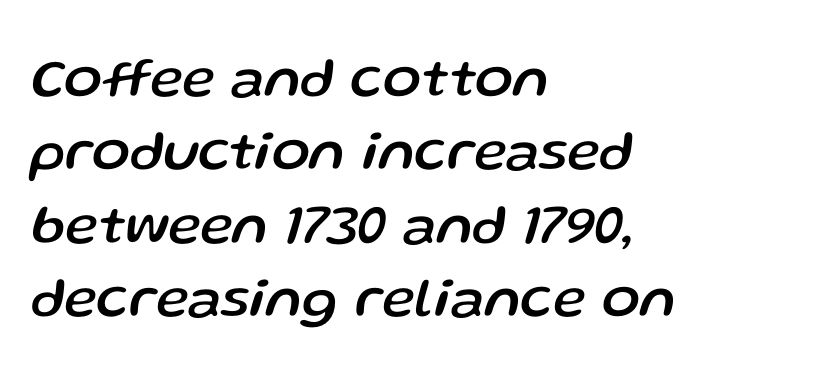
The image shows 56 px text type, italic (leaning right); set left-aligned, normal line spacing (1.31x), normal letter spacing, not underlined; low stroke contrast and a medium x-height.
